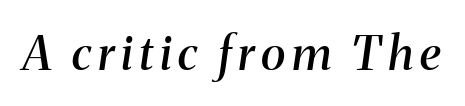
{"serif": "yes", "italic": "yes", "lean": "right", "slant_degrees": 8, "bold": "semi", "weight": "semibold", "width": "normal", "stroke_contrast": "medium", "x_height": "medium", "monospaced": "no", "underline": "no", "glyph_px": 47}
